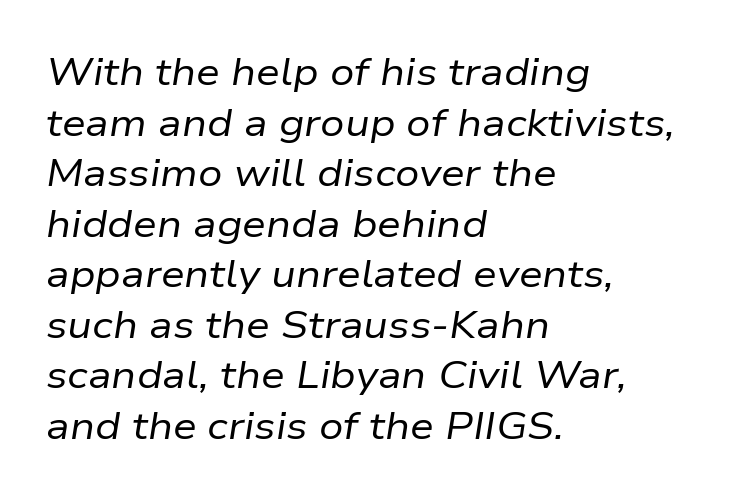
A typesetter would call this proportional, since set widths differ per character. The rendering applies a slant to the glyphs. There is no visible air inserted between adjacent glyphs. Weight: not bold — regular or lighter. This sample keeps an unexceptional amount of space between lines.
